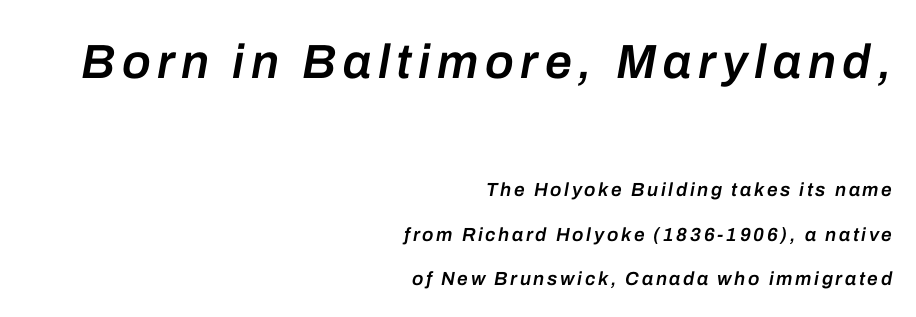
The block of text is sparse from top to bottom, with ample space between rows. The emphasis by scale lands on block number one, above. This sample has the flowing, uneven cadence of proportional lettering. Clear beneath every line of the passage.
